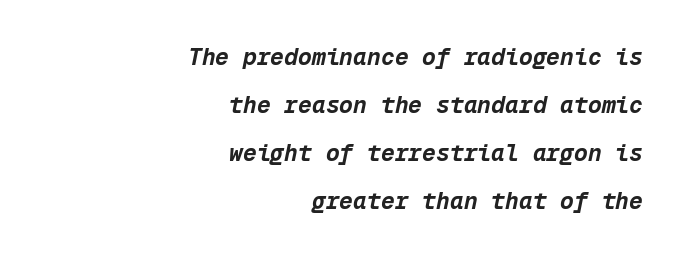
Q: Is the text bold? A: Yes.
Q: Is the text italic (slanted)? A: Yes, it leans right by about 12 degrees.
Q: Is the text underlined? A: No.
Q: How is the paragraph aligned? A: Right-aligned.
Q: Is the spacing between letters normal or unusually wide? A: Normal.
Q: Is the spacing between lines tight, normal or loose? A: Loose.
